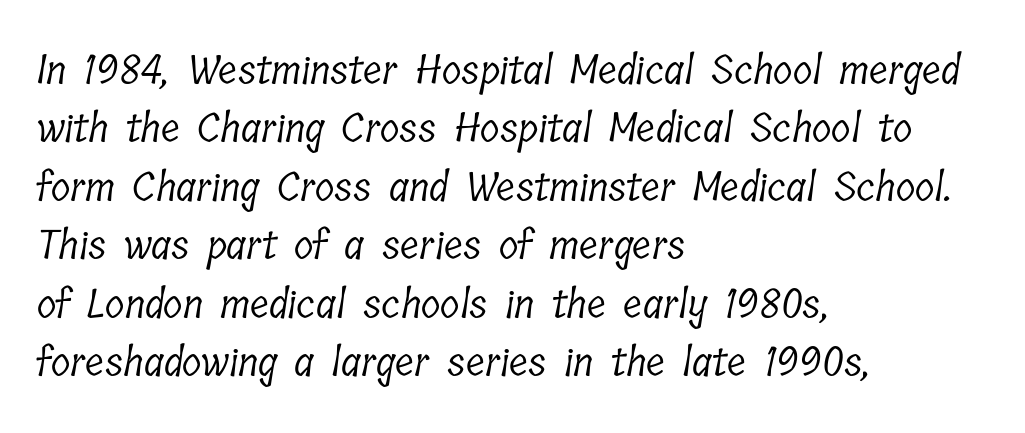
The image shows 40 px light, condensed serif type; set left-aligned, normal line spacing (1.46x), normal letter spacing, not underlined; low stroke contrast and a medium x-height.
